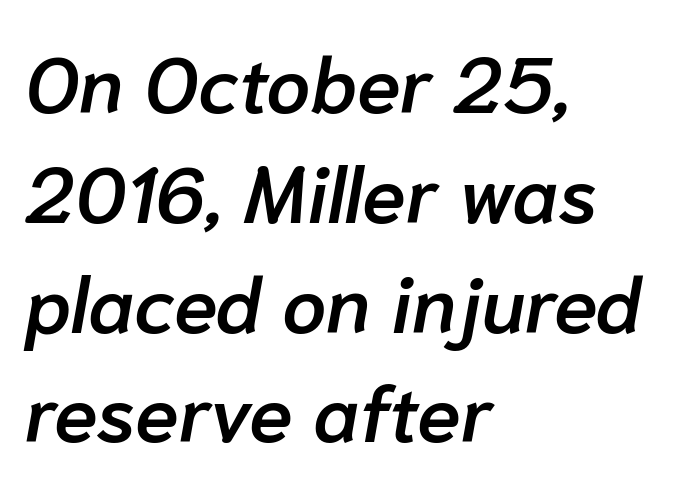
Q: Is the text bold? A: Semi-bold.
Q: Is the text italic (slanted)? A: Yes, it leans right by about 10 degrees.
Q: Is the text underlined? A: No.
Q: How is the paragraph aligned? A: Left-aligned.
Q: Is the spacing between letters normal or unusually wide? A: Normal.
Q: Is the spacing between lines tight, normal or loose? A: Normal.
Q: Width (condensed, normal, or wide)? A: Normal.
Q: Stroke contrast? A: Low.
Q: x-height? A: Medium.
Q: Monospaced? A: No.
